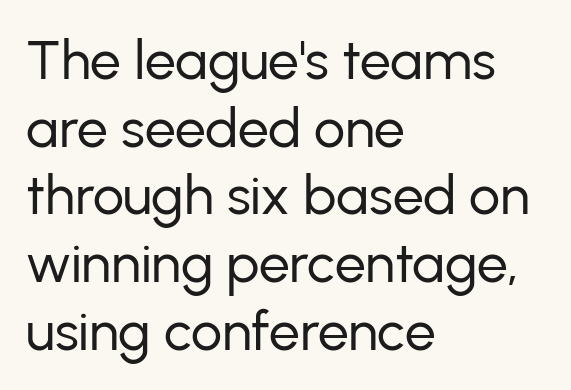
Varying glyph widths throughout — classic text-font behaviour. A bare baseline throughout the passage. Posture: vertical. Is this a heavy cut? Hardly; it is regular or lighter. The face used here is a sans, in the tradition of grotesques and geometrics.
